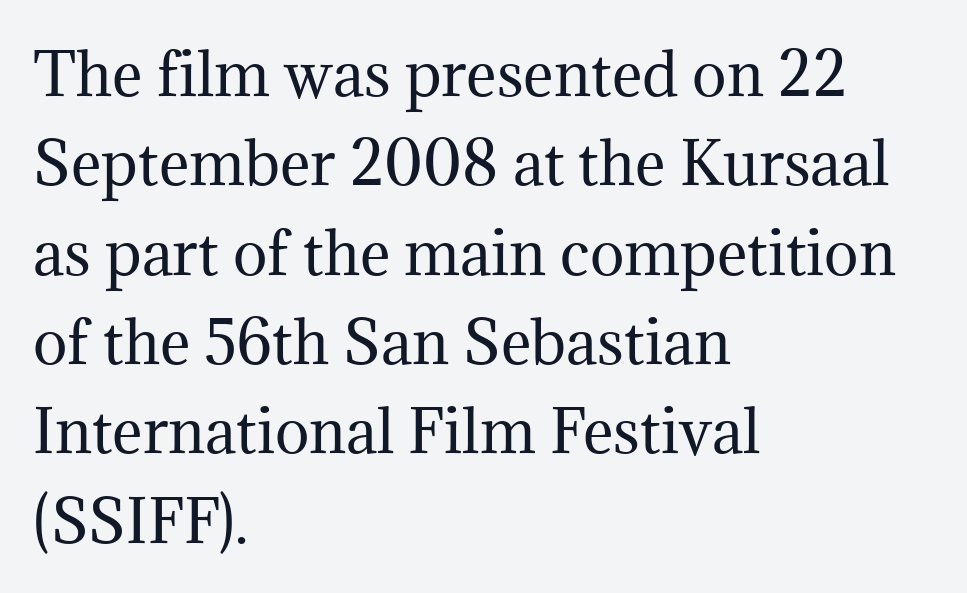
Q: Is the text bold? A: No.
Q: Is the text italic (slanted)? A: No, it is upright.
Q: Is the typeface a serif or a sans-serif typeface? A: Serif.
Q: Is the text underlined? A: No.
Q: How is the paragraph aligned? A: Left-aligned.
Q: Is the spacing between letters normal or unusually wide? A: Normal.
Q: Is the spacing between lines tight, normal or loose? A: Normal.
Q: Width (condensed, normal, or wide)? A: Normal.
Q: Stroke contrast? A: Medium.
Q: x-height? A: Medium.
Q: Monospaced? A: No.
